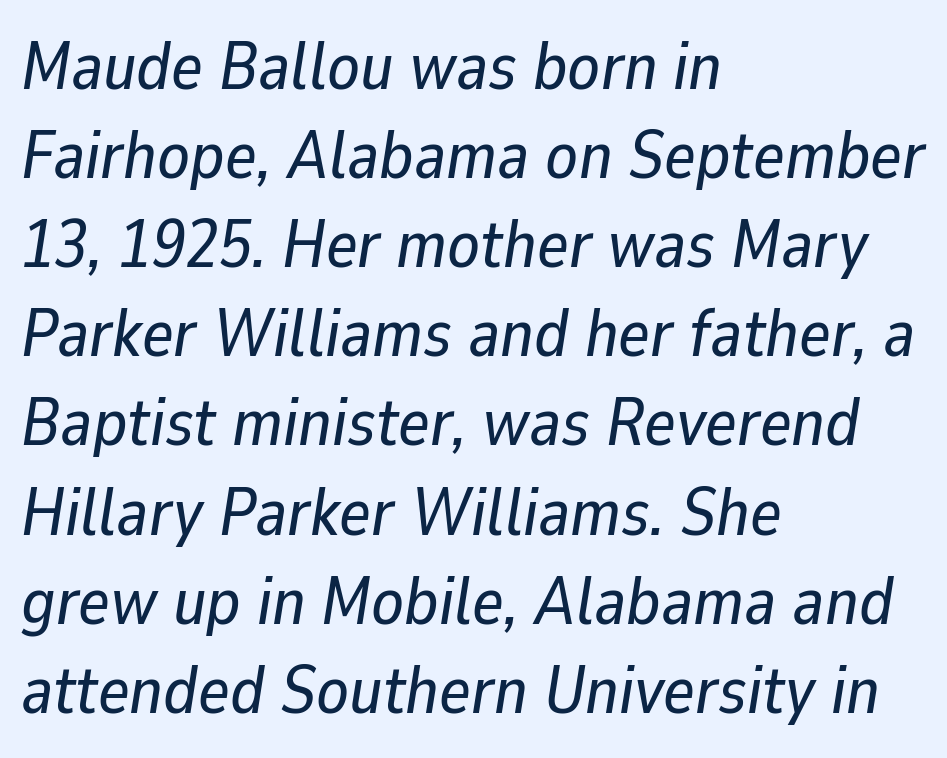
Q: Is the text italic (slanted)? A: Yes, it leans right by about 9 degrees.
Q: Is the text underlined? A: No.
Q: How is the paragraph aligned? A: Left-aligned.
Q: Is the spacing between letters normal or unusually wide? A: Normal.
Q: Is the spacing between lines tight, normal or loose? A: Normal.
Q: Width (condensed, normal, or wide)? A: Normal.
Q: Stroke contrast? A: Low.
Q: x-height? A: Medium.
Q: Monospaced? A: No.
